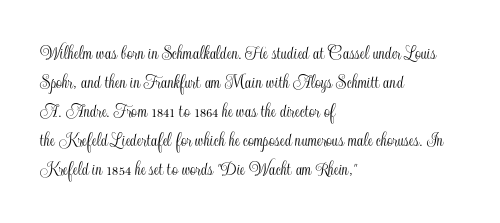
The image shows 21 px text type; set left-aligned, normal line spacing (1.38x), normal letter spacing, not underlined.
